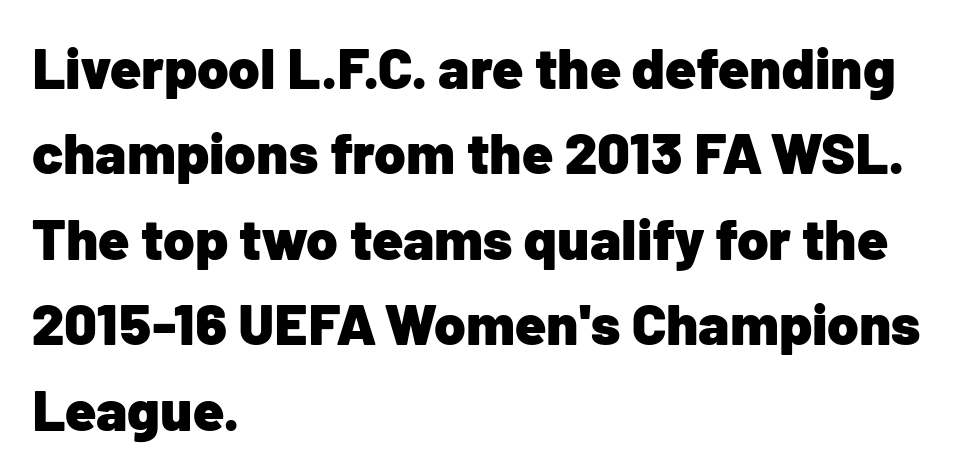
Q: Is the text bold? A: Yes.
Q: Is the text italic (slanted)? A: No, it is upright.
Q: Is the typeface a serif or a sans-serif typeface? A: Sans-serif.
Q: Is the text underlined? A: No.
Q: How is the paragraph aligned? A: Left-aligned.
Q: Is the spacing between letters normal or unusually wide? A: Normal.
Q: Is the spacing between lines tight, normal or loose? A: Normal.
Q: Width (condensed, normal, or wide)? A: Normal.
Q: Stroke contrast? A: Low.
Q: x-height? A: Medium.
Q: Monospaced? A: No.
